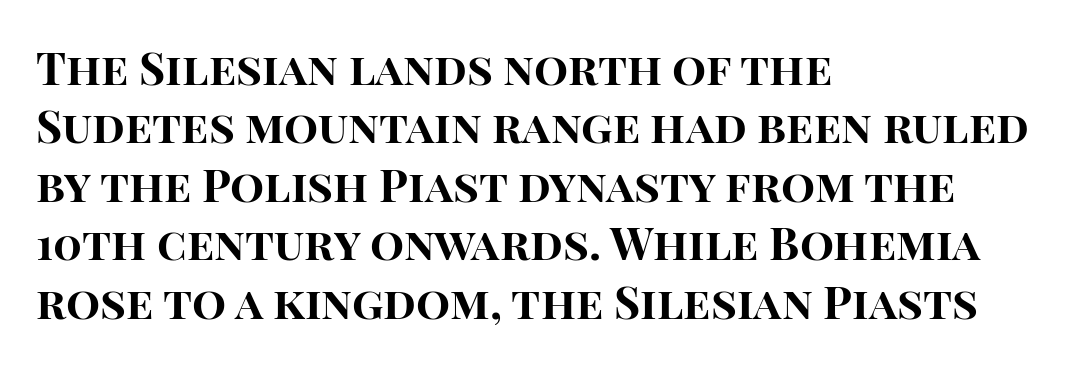
{"serif": "no", "italic": "no", "bold": "yes", "weight": "bold", "width": "normal", "stroke_contrast": "high", "x_height": "large", "monospaced": "no", "underline": "no", "align": "left", "line_spacing": "normal", "line_spacing_ratio": 1.3, "letter_spacing": "normal", "letter_spacing_em": 0.0, "glyph_px": 45}
